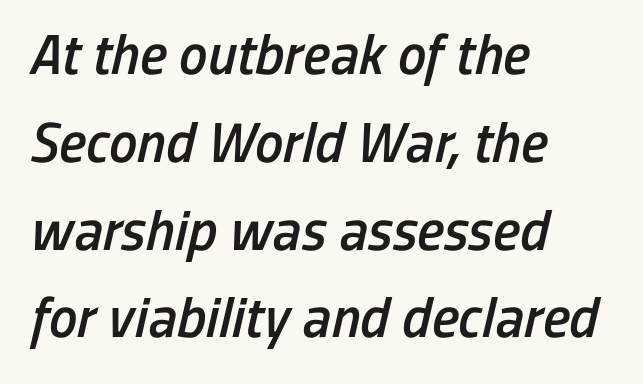
Q: Is the text bold? A: Semi-bold.
Q: Is the text italic (slanted)? A: Yes, it leans right by about 13 degrees.
Q: Is the text underlined? A: No.
Q: How is the paragraph aligned? A: Left-aligned.
Q: Is the spacing between letters normal or unusually wide? A: Normal.
Q: Is the spacing between lines tight, normal or loose? A: Normal.
Q: Width (condensed, normal, or wide)? A: Condensed.
Q: Stroke contrast? A: Low.
Q: x-height? A: Medium.
Q: Monospaced? A: No.
